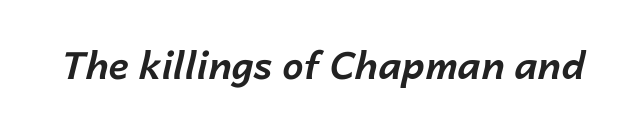
{"italic": "yes", "lean": "right", "slant_degrees": 14, "bold": "yes", "weight": "bold", "width": "normal", "stroke_contrast": "low", "x_height": "medium", "monospaced": "no", "underline": "no", "letter_spacing": "normal", "letter_spacing_em": 0.0, "glyph_px": 38}
